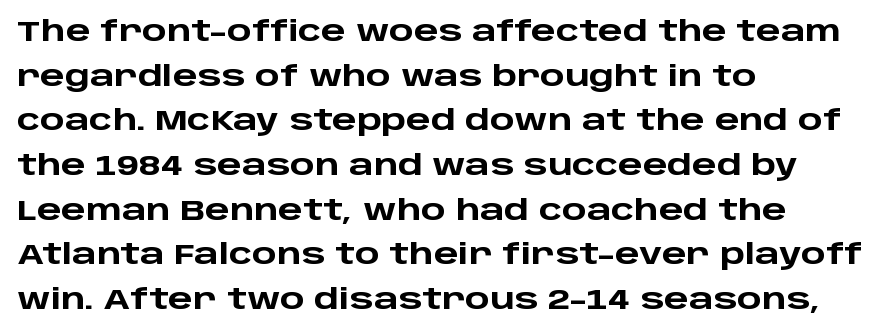
The image shows 29 px heavy, wide sans-serif type, upright; set left-aligned, normal line spacing (1.54x), normal letter spacing, not underlined; low stroke contrast and a large x-height.
